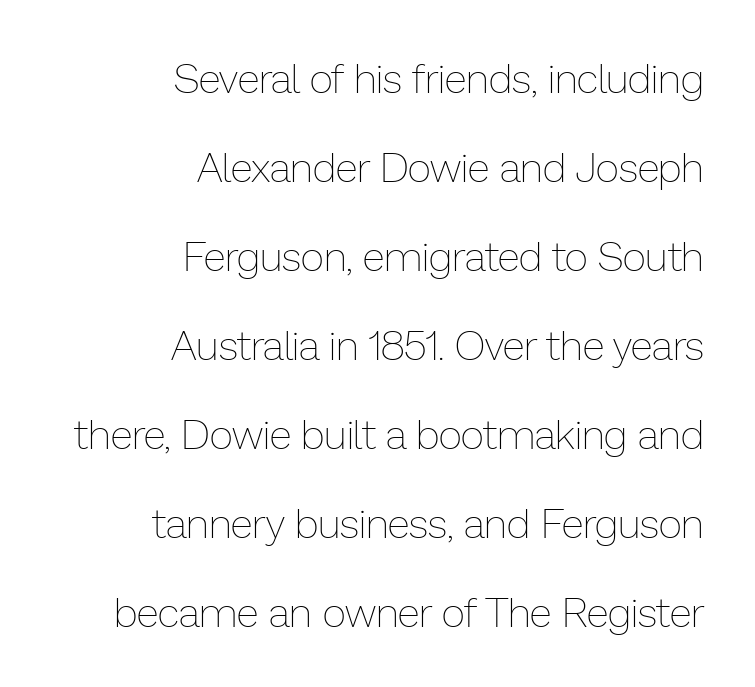
Visually the block forms a straight wall on the right and a jagged coastline on the left. The face used here is proportionally spaced, like ordinary book or web type. A clean baseline with only descenders dipping below it. Weight: in the light-to-regular range.
